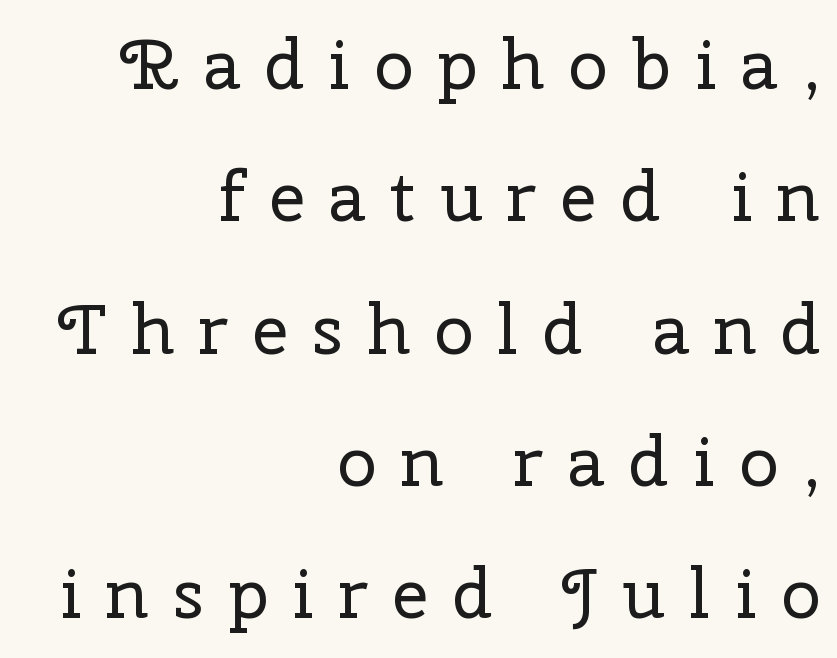
{"serif": "yes", "italic": "no", "bold": "no", "weight": "regular", "width": "normal", "stroke_contrast": "low", "x_height": "medium", "monospaced": "no", "underline": "no", "align": "right", "line_spacing_ratio": 1.89, "letter_spacing": "wide", "letter_spacing_em": 0.35, "glyph_px": 70}
